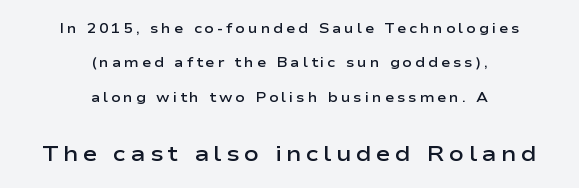
The image shows 22 px text type, upright; set centered, loose line spacing (2.45x), unusually wide letter spacing (+0.2 em), not underlined; the second (bottom) block is 1.57x larger.
